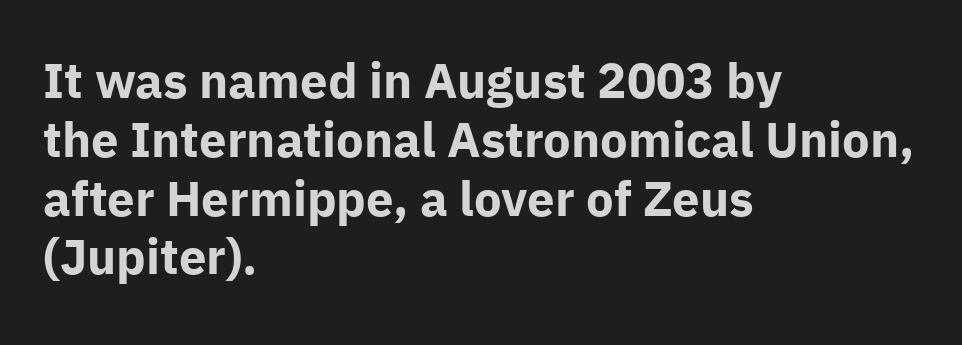
The image shows 49 px bold sans-serif type, upright; set left-aligned, line spacing 1.2x, normal letter spacing, not underlined; low stroke contrast and a medium x-height.
